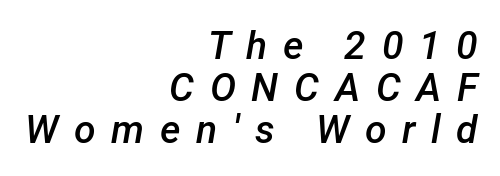
Q: Is the text bold? A: Semi-bold.
Q: Is the text italic (slanted)? A: Yes, it leans right by about 12 degrees.
Q: Is the text underlined? A: No.
Q: How is the paragraph aligned? A: Right-aligned.
Q: Is the spacing between letters normal or unusually wide? A: Unusually wide.
Q: Is the spacing between lines tight, normal or loose? A: Tight.
Q: Width (condensed, normal, or wide)? A: Normal.
Q: Stroke contrast? A: Low.
Q: x-height? A: Medium.
Q: Monospaced? A: No.
